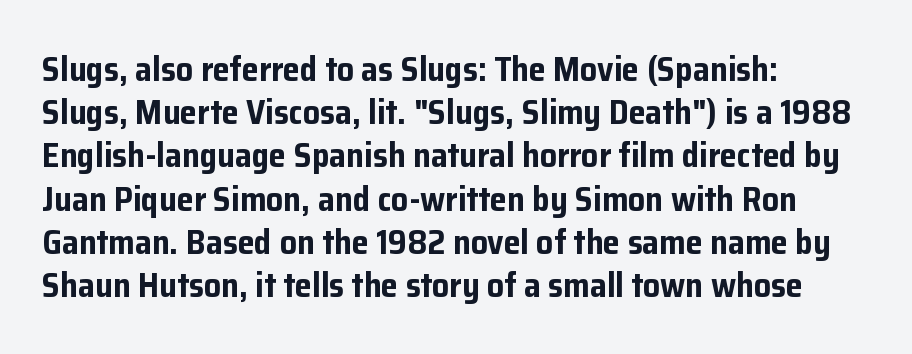
Inter-character spacing is left at the font's built-in metrics. Designer's note — italics off, roman on. Nope, no serifs anywhere on these letters. Glance below the letters and you will spot only blank space. Is there much room between lines? A standard amount, neither cramped nor airy. Proportional: the letters do not fall into vertical columns.
